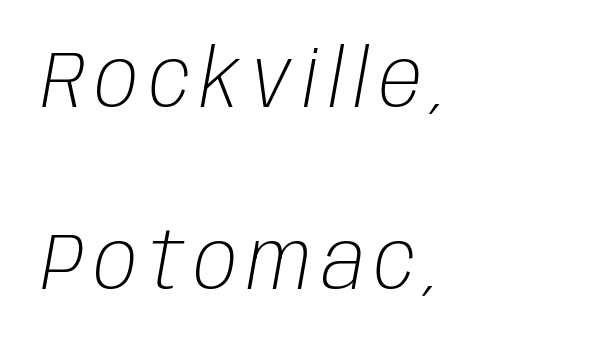
{"italic": "yes", "lean": "right", "slant_degrees": 10, "bold": "no", "weight": "light", "width": "condensed", "stroke_contrast": "low", "x_height": "large", "monospaced": "no", "underline": "no", "align": "left", "line_spacing": "loose", "line_spacing_ratio": 2.27, "glyph_px": 80}
